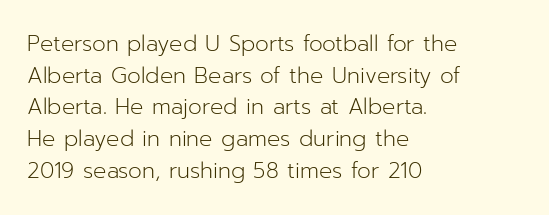
Q: Is the text bold? A: No.
Q: Is the text italic (slanted)? A: No, it is upright.
Q: Is the text underlined? A: No.
Q: How is the paragraph aligned? A: Left-aligned.
Q: Is the spacing between letters normal or unusually wide? A: Normal.
Q: Is the spacing between lines tight, normal or loose? A: Normal.
